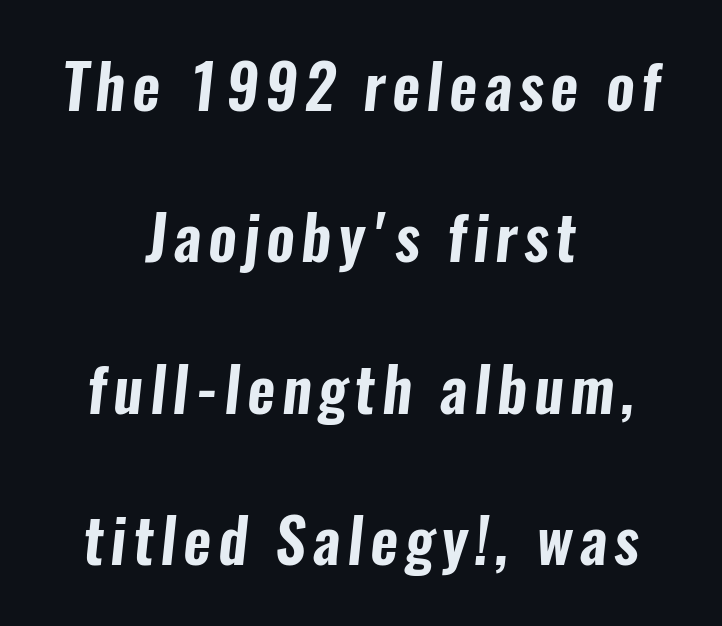
The designer went with a sans here, leaving each stem footless. The vertical gap from one line to the next is large. Do the characters align in a grid? No, the font is proportional. The words here are not underlined.
